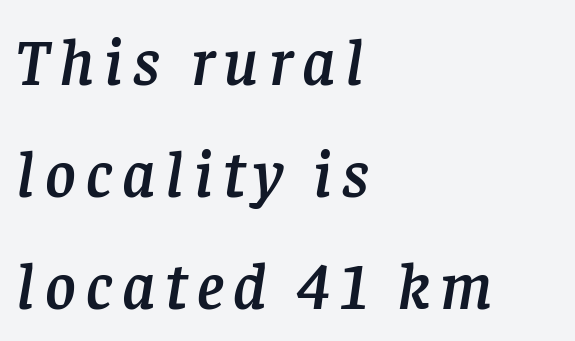
{"serif": "yes", "italic": "yes", "lean": "right", "slant_degrees": 8, "width": "normal", "stroke_contrast": "low", "x_height": "large", "monospaced": "no", "underline": "no", "align": "left", "line_spacing": "normal", "line_spacing_ratio": 1.7, "glyph_px": 66}
